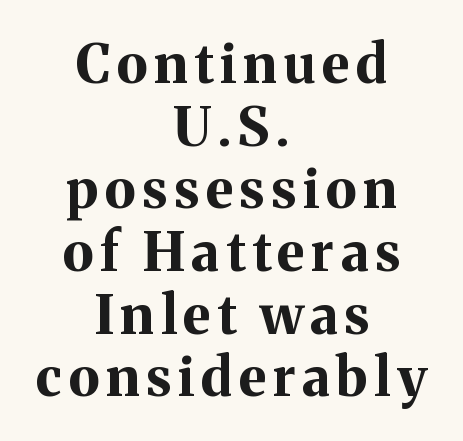
{"serif": "yes", "italic": "no", "bold": "yes", "weight": "bold", "width": "normal", "stroke_contrast": "medium", "x_height": "medium", "monospaced": "no", "underline": "no", "align": "center", "line_spacing_ratio": 1.16, "glyph_px": 54}
